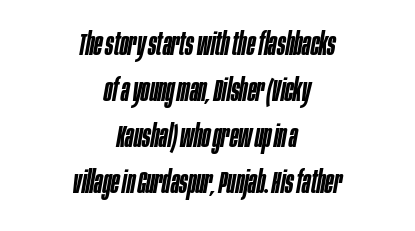
Q: Is the text bold? A: Semi-bold.
Q: Is the text italic (slanted)? A: Yes, it leans right by about 10 degrees.
Q: Is the text underlined? A: No.
Q: How is the paragraph aligned? A: Centered.
Q: Is the spacing between letters normal or unusually wide? A: Normal.
Q: Is the spacing between lines tight, normal or loose? A: Normal.
Q: Width (condensed, normal, or wide)? A: Condensed.
Q: Stroke contrast? A: Low.
Q: x-height? A: Large.
Q: Monospaced? A: No.
